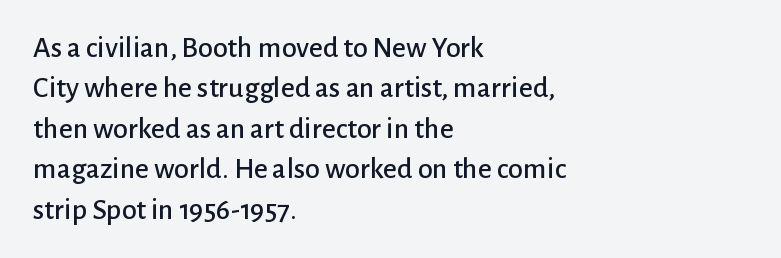
Q: Is the text italic (slanted)? A: No, it is upright.
Q: Is the typeface a serif or a sans-serif typeface? A: Sans-serif.
Q: Is the text underlined? A: No.
Q: How is the paragraph aligned? A: Left-aligned.
Q: Is the spacing between letters normal or unusually wide? A: Normal.
Q: Is the spacing between lines tight, normal or loose? A: Normal.
Q: Width (condensed, normal, or wide)? A: Normal.
Q: Stroke contrast? A: Low.
Q: x-height? A: Medium.
Q: Monospaced? A: No.
